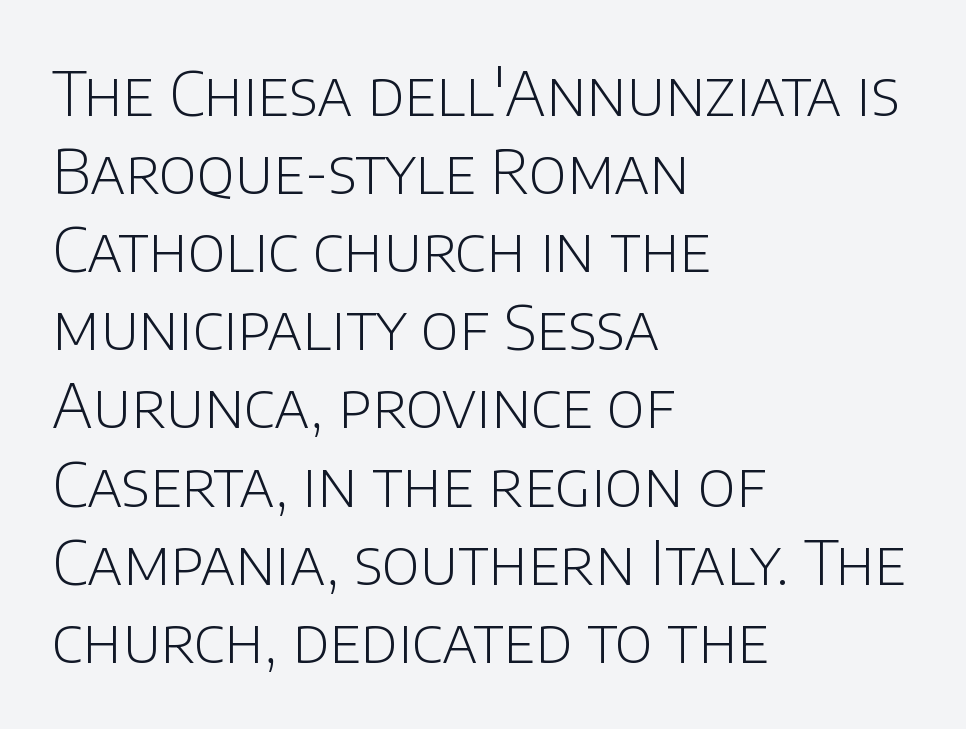
{"serif": "no", "italic": "no", "bold": "no", "weight": "light", "width": "normal", "stroke_contrast": "low", "x_height": "large", "monospaced": "no", "underline": "no", "align": "left", "line_spacing": "normal", "line_spacing_ratio": 1.26, "letter_spacing": "normal", "letter_spacing_em": 0.0, "glyph_px": 62}
